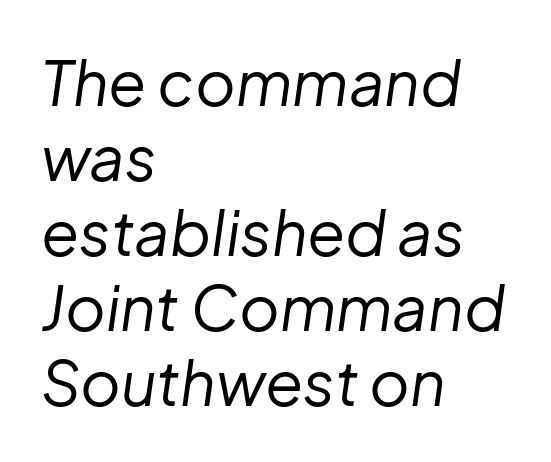
The image shows 62 px regular-weight type, italic (leaning right); set left-aligned, line spacing 1.21x, normal letter spacing, not underlined; low stroke contrast and a medium x-height.
